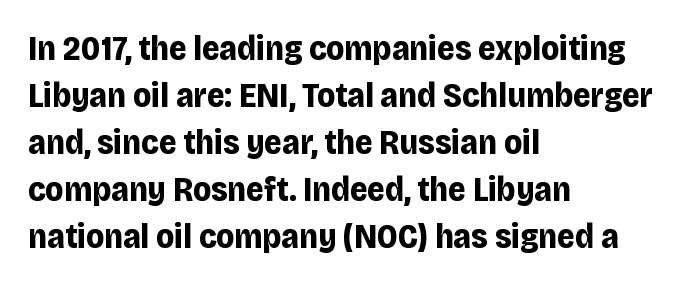
Weight check: bold — yes, fully. Ascenders rise straight up at ninety degrees. All the whitespace from short lines collects on the right. Underline: absent.
